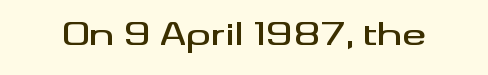
The image shows 30 px wide sans-serif type, upright; set normal letter spacing, not underlined; medium stroke contrast and a small x-height.
